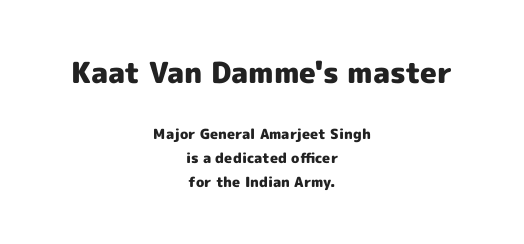
Q: Is the text bold? A: Yes.
Q: Is the text italic (slanted)? A: No, it is upright.
Q: Is the typeface a serif or a sans-serif typeface? A: Sans-serif.
Q: Is the text underlined? A: No.
Q: How is the paragraph aligned? A: Centered.
Q: Is the spacing between letters normal or unusually wide? A: Normal.
Q: Is the spacing between lines tight, normal or loose? A: Normal.
Q: Which block of text is set in a larger size, the first (top) or the second (bottom)? A: The first (top) one.
Q: Width (condensed, normal, or wide)? A: Normal.
Q: x-height? A: Medium.
Q: Monospaced? A: No.
